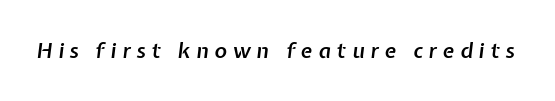
{"italic": "yes", "lean": "right", "slant_degrees": 7, "bold": "semi", "underline": "no", "letter_spacing": "wide", "letter_spacing_em": 0.28, "glyph_px": 21}
